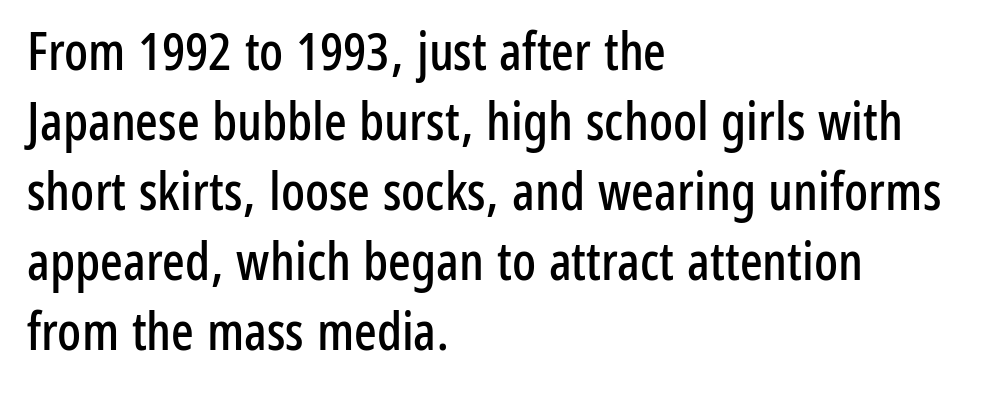
Q: Is the text italic (slanted)? A: No, it is upright.
Q: Is the typeface a serif or a sans-serif typeface? A: Sans-serif.
Q: Is the text underlined? A: No.
Q: How is the paragraph aligned? A: Left-aligned.
Q: Is the spacing between letters normal or unusually wide? A: Normal.
Q: Is the spacing between lines tight, normal or loose? A: Normal.
Q: Width (condensed, normal, or wide)? A: Condensed.
Q: Stroke contrast? A: Low.
Q: x-height? A: Medium.
Q: Monospaced? A: No.
